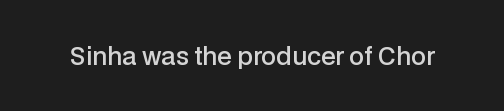
The image shows 24 px text type, upright; set normal letter spacing, not underlined.
